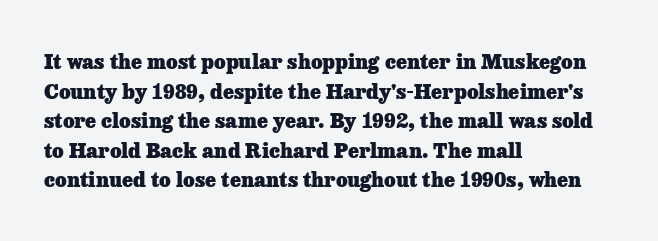
The rendering uses a bold face; every stroke is thick and dark. Compared with a centered layout, this one pins lines to the left instead. Underline: absent. In terms of letterspacing, this is plain default setting. Italic: no, the glyphs are upright roman. How would I describe the line gaps? Plain and ordinary.
